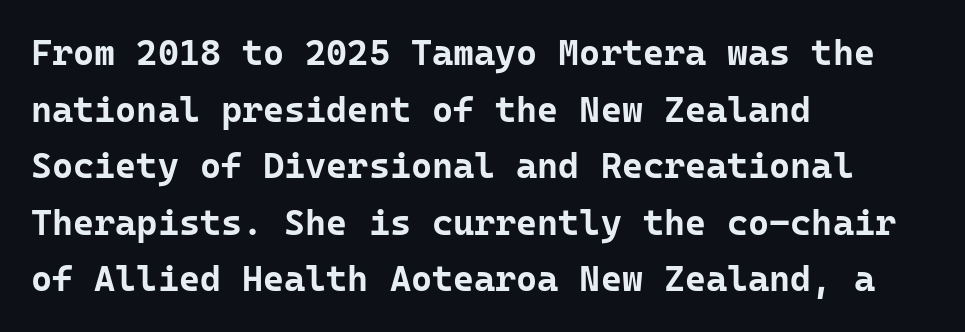
{"serif": "no", "italic": "no", "bold": "yes", "weight": "bold", "width": "normal", "stroke_contrast": "low", "x_height": "medium", "monospaced": "yes", "underline": "no", "align": "left", "line_spacing": "normal", "line_spacing_ratio": 1.57, "letter_spacing": "normal", "letter_spacing_em": 0.0, "glyph_px": 36}
